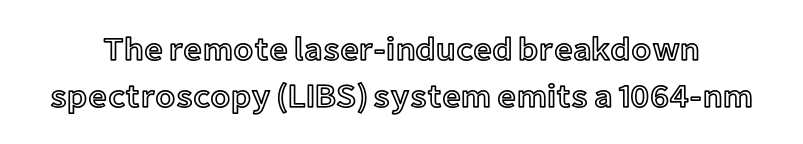
{"italic": "no", "width": "normal", "x_height": "medium", "monospaced": "no", "underline": "no", "line_spacing": "normal", "line_spacing_ratio": 1.42, "letter_spacing": "normal", "letter_spacing_em": 0.0, "glyph_px": 33}
